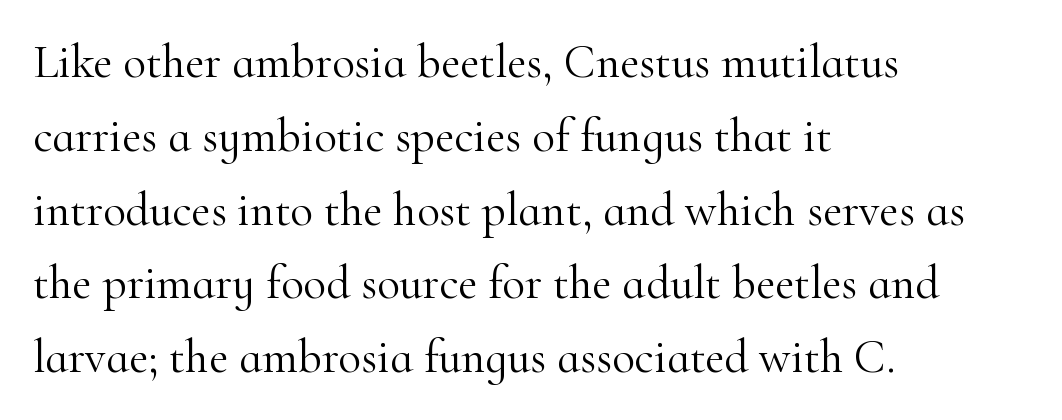
{"serif": "yes", "italic": "no", "bold": "no", "weight": "light", "width": "normal", "stroke_contrast": "high", "x_height": "small", "monospaced": "no", "underline": "no", "align": "left", "line_spacing": "normal", "line_spacing_ratio": 1.57, "letter_spacing": "normal", "letter_spacing_em": 0.0, "glyph_px": 47}
